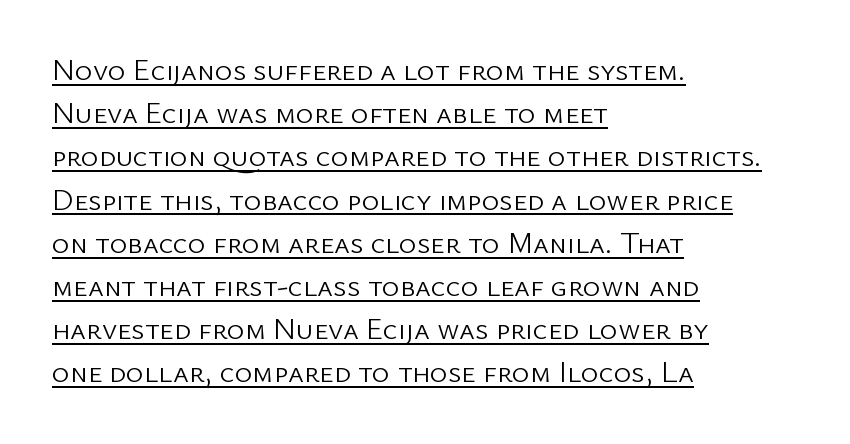
Q: Is the text bold? A: No.
Q: Is the text italic (slanted)? A: No, it is upright.
Q: Is the typeface a serif or a sans-serif typeface? A: Sans-serif.
Q: Is the text underlined? A: Yes.
Q: How is the paragraph aligned? A: Left-aligned.
Q: Is the spacing between letters normal or unusually wide? A: Normal.
Q: Is the spacing between lines tight, normal or loose? A: Normal.
Q: Width (condensed, normal, or wide)? A: Normal.
Q: Stroke contrast? A: Low.
Q: x-height? A: Medium.
Q: Monospaced? A: No.
